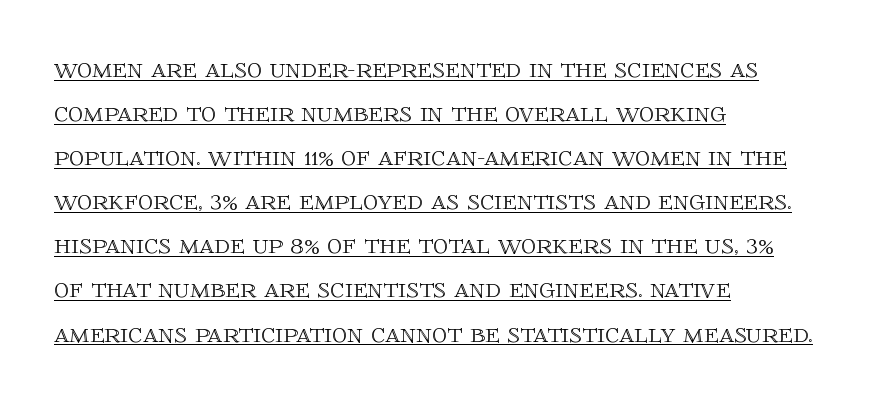
{"italic": "no", "width": "normal", "x_height": "large", "monospaced": "no", "underline": "yes", "align": "left", "line_spacing": "normal", "line_spacing_ratio": 1.47, "letter_spacing": "normal", "letter_spacing_em": 0.0, "glyph_px": 30}
